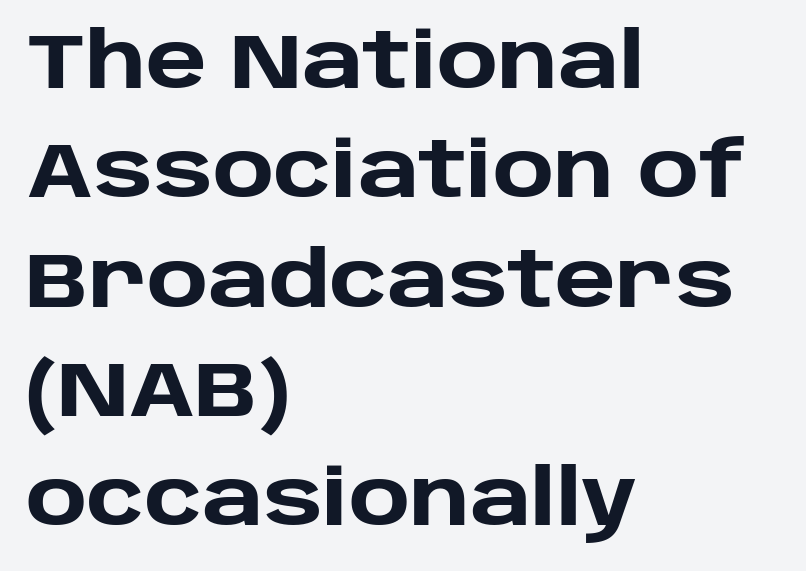
The image shows 77 px heavy sans-serif type, upright; set left-aligned, normal line spacing (1.42x), normal letter spacing, not underlined; low stroke contrast and a large x-height.
